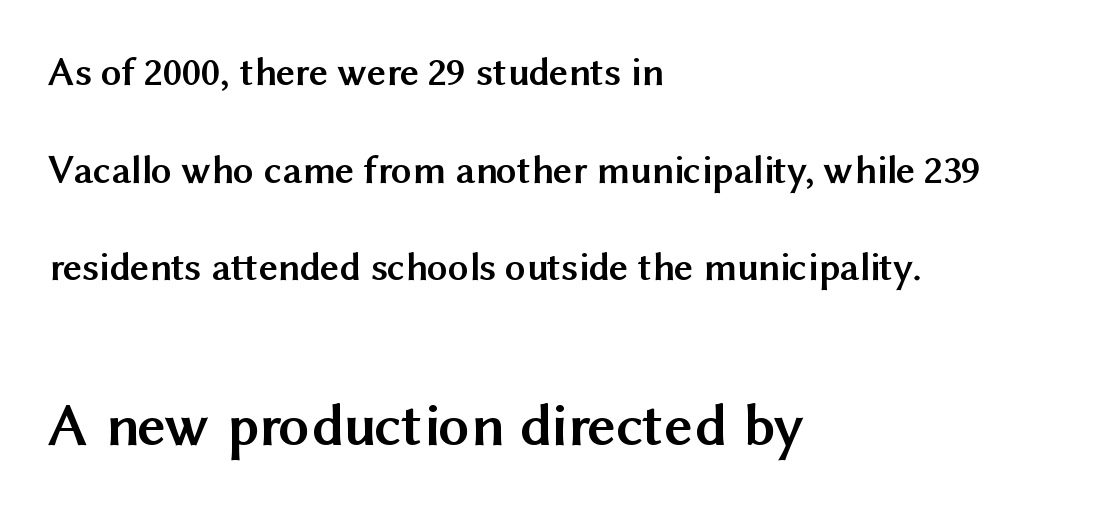
Q: Is the text bold? A: Yes.
Q: Is the text italic (slanted)? A: No, it is upright.
Q: Is the typeface a serif or a sans-serif typeface? A: Sans-serif.
Q: Is the text underlined? A: No.
Q: How is the paragraph aligned? A: Left-aligned.
Q: Is the spacing between letters normal or unusually wide? A: Normal.
Q: Is the spacing between lines tight, normal or loose? A: Loose.
Q: Which block of text is set in a larger size, the first (top) or the second (bottom)? A: The second (bottom) one.
Q: Width (condensed, normal, or wide)? A: Normal.
Q: Stroke contrast? A: Medium.
Q: x-height? A: Medium.
Q: Monospaced? A: No.
